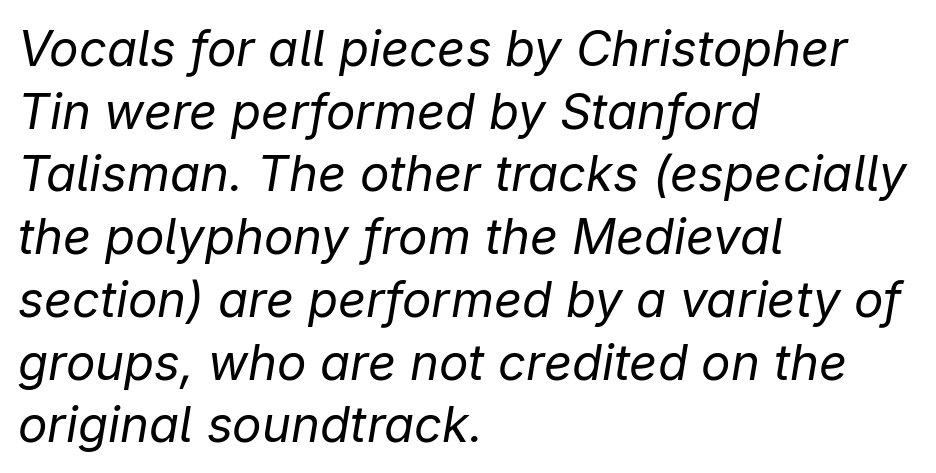
Q: Is the text bold? A: No.
Q: Is the text italic (slanted)? A: Yes, it leans right by about 9 degrees.
Q: Is the text underlined? A: No.
Q: How is the paragraph aligned? A: Left-aligned.
Q: Is the spacing between letters normal or unusually wide? A: Normal.
Q: Is the spacing between lines tight, normal or loose? A: Normal.
Q: Width (condensed, normal, or wide)? A: Normal.
Q: Stroke contrast? A: Low.
Q: x-height? A: Medium.
Q: Monospaced? A: No.
